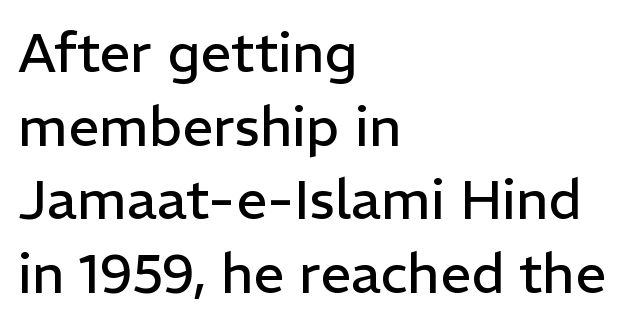
{"serif": "no", "italic": "no", "bold": "no", "weight": "regular", "width": "normal", "stroke_contrast": "low", "x_height": "medium", "monospaced": "no", "underline": "no", "align": "left", "line_spacing": "normal", "line_spacing_ratio": 1.34, "letter_spacing": "normal", "letter_spacing_em": 0.0, "glyph_px": 55}
